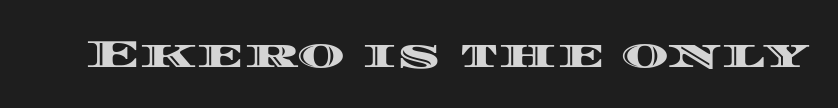
{"italic": "no", "width": "wide", "x_height": "large", "monospaced": "no", "underline": "no", "letter_spacing": "normal", "letter_spacing_em": 0.0, "glyph_px": 40}
